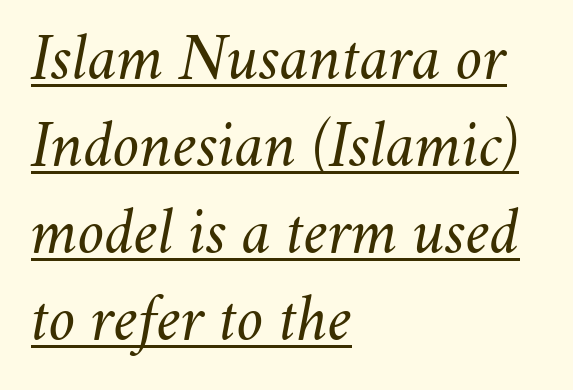
The image shows 65 px regular-weight type, italic (leaning right); set left-aligned, normal line spacing (1.34x), normal letter spacing, underlined; medium stroke contrast and a small x-height.
